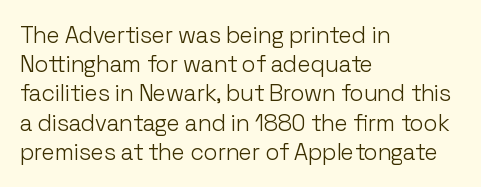
{"italic": "no", "bold": "no", "underline": "no", "align": "left", "line_spacing": "normal", "line_spacing_ratio": 1.27, "letter_spacing": "normal", "letter_spacing_em": 0.0, "glyph_px": 23}
